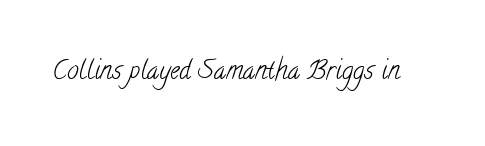
{"bold": "no", "underline": "no", "letter_spacing": "normal", "letter_spacing_em": 0.0, "glyph_px": 26}
